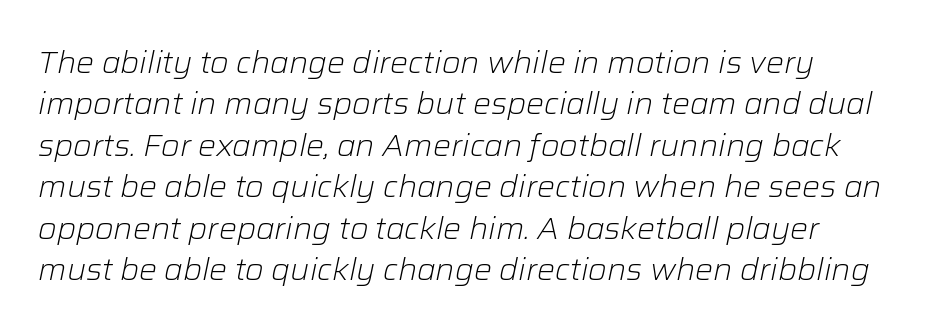
Q: Is the text bold? A: No.
Q: Is the text italic (slanted)? A: Yes, it leans right by about 12 degrees.
Q: Is the text underlined? A: No.
Q: Is the spacing between letters normal or unusually wide? A: Normal.
Q: Is the spacing between lines tight, normal or loose? A: Normal.
Q: Width (condensed, normal, or wide)? A: Normal.
Q: Stroke contrast? A: Low.
Q: x-height? A: Medium.
Q: Monospaced? A: No.
